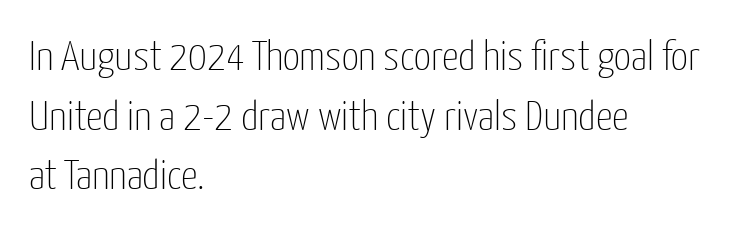
Q: Is the text bold? A: No.
Q: Is the text italic (slanted)? A: No, it is upright.
Q: Is the typeface a serif or a sans-serif typeface? A: Sans-serif.
Q: Is the text underlined? A: No.
Q: How is the paragraph aligned? A: Left-aligned.
Q: Is the spacing between letters normal or unusually wide? A: Normal.
Q: Is the spacing between lines tight, normal or loose? A: Normal.
Q: Width (condensed, normal, or wide)? A: Condensed.
Q: Stroke contrast? A: Low.
Q: x-height? A: Medium.
Q: Monospaced? A: No.
